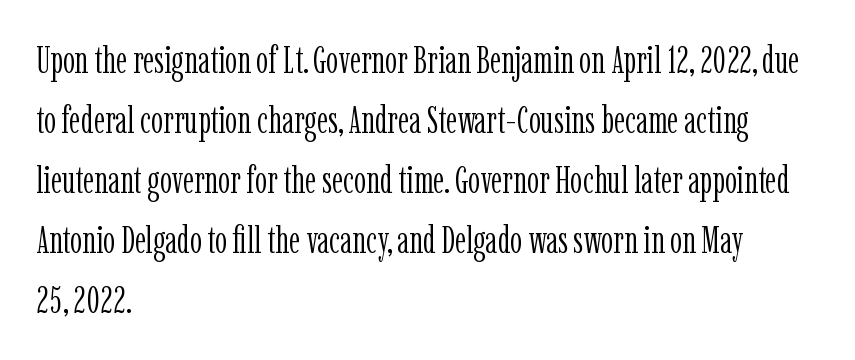
Q: Is the text bold? A: No.
Q: Is the text italic (slanted)? A: No, it is upright.
Q: Is the typeface a serif or a sans-serif typeface? A: Serif.
Q: Is the text underlined? A: No.
Q: How is the paragraph aligned? A: Left-aligned.
Q: Is the spacing between letters normal or unusually wide? A: Normal.
Q: Is the spacing between lines tight, normal or loose? A: Normal.
Q: Width (condensed, normal, or wide)? A: Condensed.
Q: Stroke contrast? A: Low.
Q: x-height? A: Medium.
Q: Monospaced? A: No.
